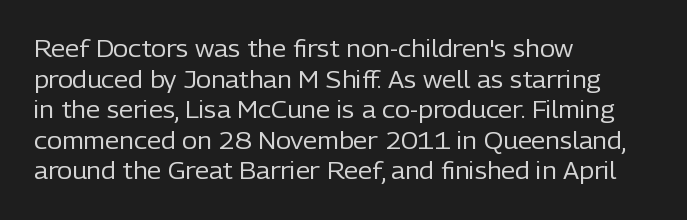
Vertical spacing — default. The text block is weighted toward the left margin, trailing off unevenly rightward. The baseline area is clear. These lines keep a tight, regular rhythm from letter to letter. No extra ink here — the face is not bold.
